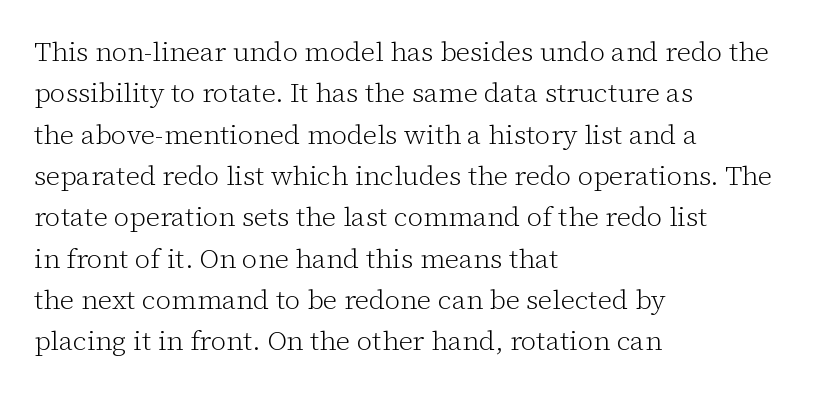
In terms of leading, this rendering sits right in the middle. The lettering stays uniformly vertical, giving the passage a roman look. Decoration check: the copy has no underline. The passage shown is not bold in any degree. How are the letters spaced? Ordinarily, with no added tracking.
